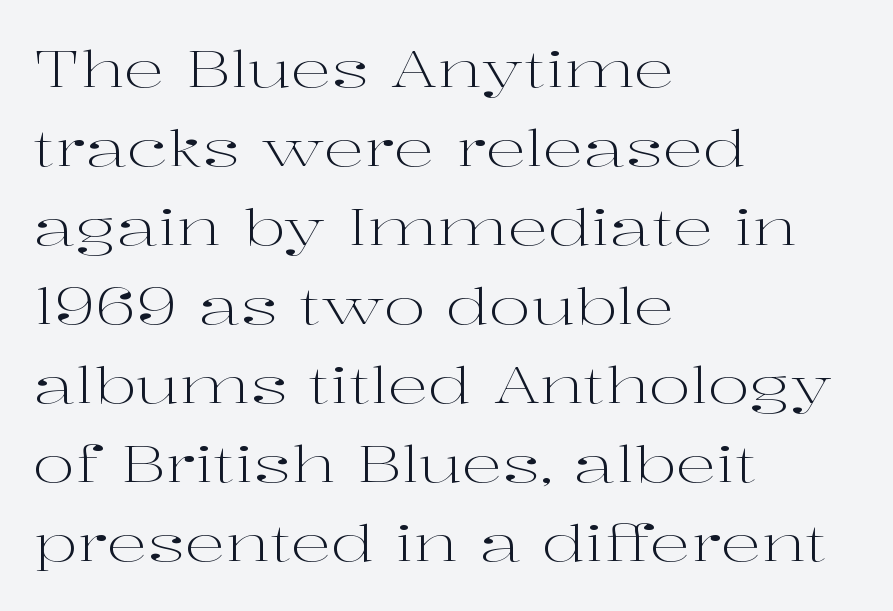
{"serif": "yes", "italic": "no", "bold": "no", "weight": "light", "width": "wide", "stroke_contrast": "high", "x_height": "medium", "monospaced": "no", "underline": "no", "align": "left", "line_spacing": "normal", "line_spacing_ratio": 1.55, "letter_spacing": "normal", "letter_spacing_em": 0.0, "glyph_px": 51}
